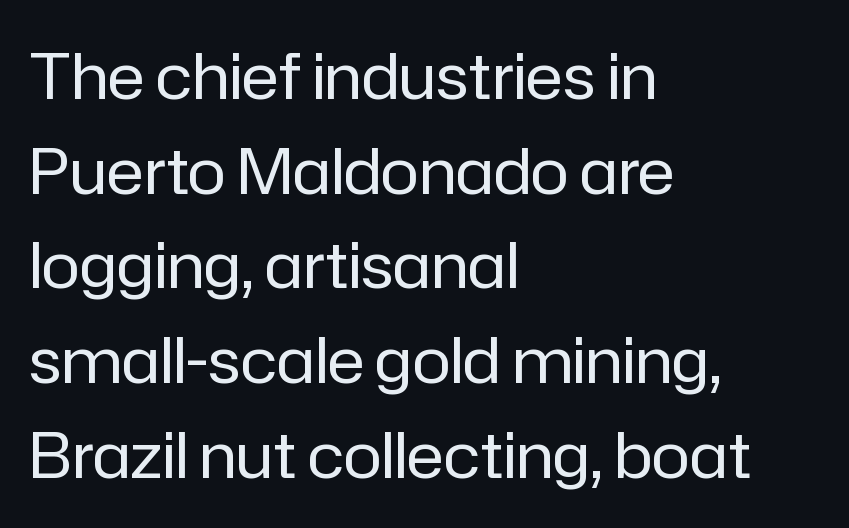
Q: Is the text bold? A: No.
Q: Is the text italic (slanted)? A: No, it is upright.
Q: Is the typeface a serif or a sans-serif typeface? A: Sans-serif.
Q: Is the text underlined? A: No.
Q: How is the paragraph aligned? A: Left-aligned.
Q: Is the spacing between letters normal or unusually wide? A: Normal.
Q: Is the spacing between lines tight, normal or loose? A: Normal.
Q: Width (condensed, normal, or wide)? A: Normal.
Q: Stroke contrast? A: Low.
Q: x-height? A: Medium.
Q: Monospaced? A: No.
